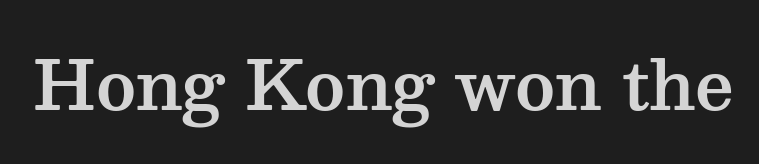
The image shows 68 px wide serif type, upright; set normal letter spacing, not underlined; medium stroke contrast and a medium x-height.
